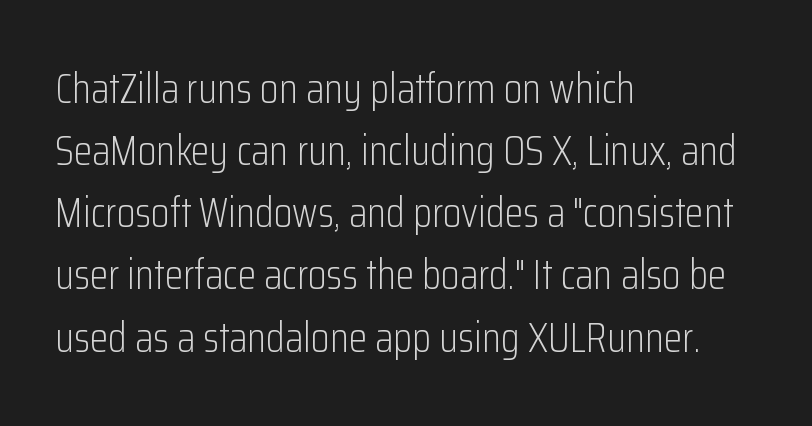
{"serif": "no", "italic": "no", "bold": "no", "weight": "light", "width": "condensed", "stroke_contrast": "low", "x_height": "medium", "monospaced": "no", "underline": "no", "align": "left", "line_spacing": "normal", "line_spacing_ratio": 1.48, "letter_spacing": "normal", "letter_spacing_em": 0.0, "glyph_px": 42}
